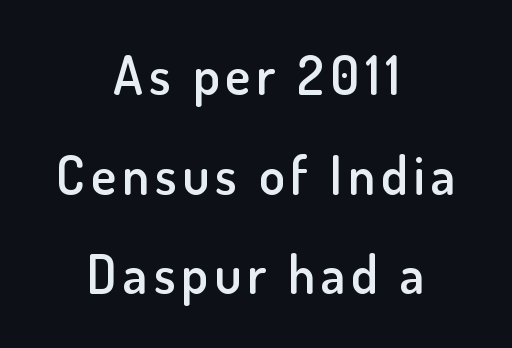
{"serif": "no", "italic": "no", "bold": "semi", "weight": "semibold", "width": "normal", "stroke_contrast": "low", "x_height": "small", "monospaced": "no", "underline": "no", "align": "center", "line_spacing_ratio": 1.88, "glyph_px": 53}
